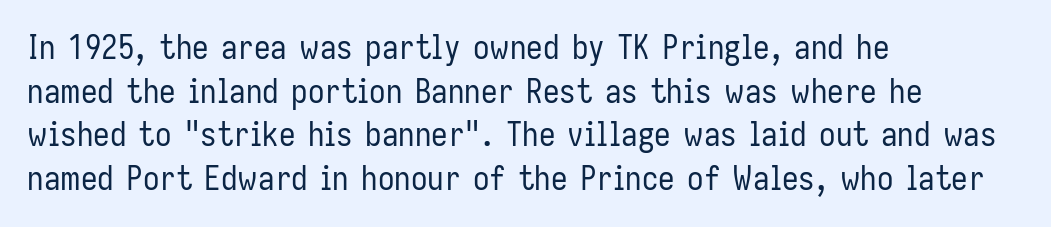
In terms of letterspacing, this is plain default setting. Successive baselines arrive at the customary interval. You could not count columns in this text — the font is proportionally spaced. This is the regular roman posture of the typeface. Unlike a traditional serif, this face leaves its strokes unadorned. Counters stay open thanks to moderate or lighter strokes.
